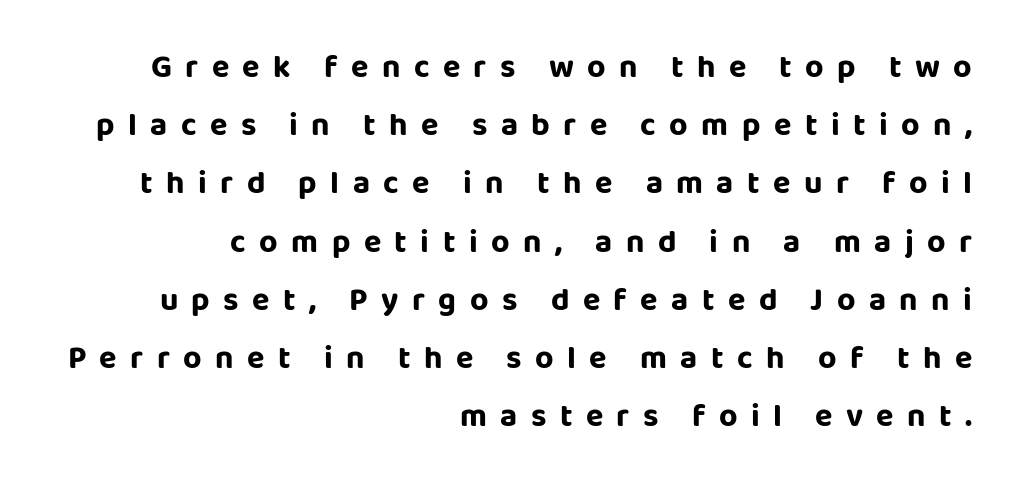
{"serif": "no", "italic": "no", "bold": "yes", "weight": "bold", "width": "normal", "stroke_contrast": "low", "x_height": "large", "monospaced": "no", "underline": "no", "align": "right", "line_spacing_ratio": 1.82, "letter_spacing": "wide", "letter_spacing_em": 0.42, "glyph_px": 32}
